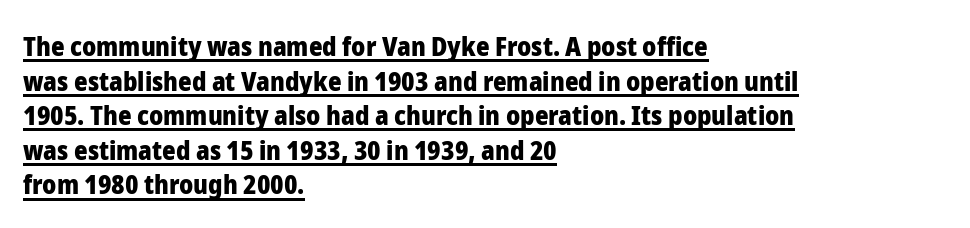
The image shows 26 px bold type, upright; set left-aligned, normal line spacing (1.33x), normal letter spacing, underlined.
